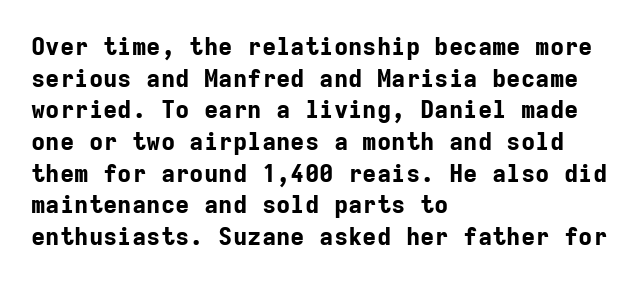
Honestly, the letter spacing is just normal — you wouldn't notice it. One glance says typical: line gaps are just what's usual. These lines stack with their left ends in a neat column. The type sits square on the baseline with zero lean. Descender tails drop into unmarked territory. How heavy is the stroke? Heavy — this is a bold.
